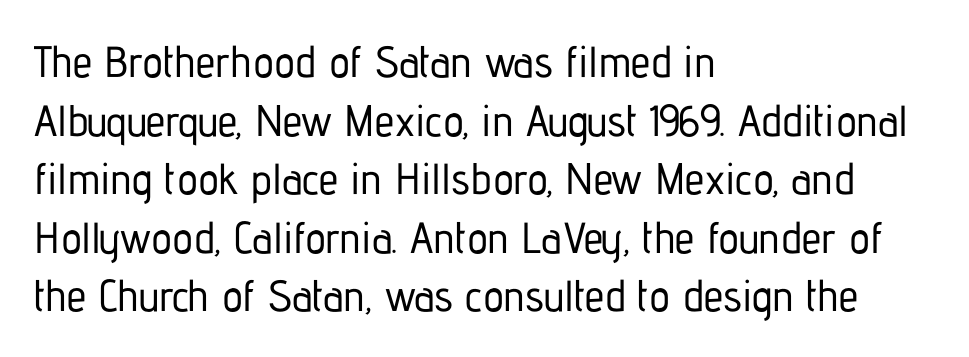
Q: Is the text italic (slanted)? A: No, it is upright.
Q: Is the typeface a serif or a sans-serif typeface? A: Sans-serif.
Q: Is the text underlined? A: No.
Q: How is the paragraph aligned? A: Left-aligned.
Q: Is the spacing between letters normal or unusually wide? A: Normal.
Q: Is the spacing between lines tight, normal or loose? A: Normal.
Q: Width (condensed, normal, or wide)? A: Condensed.
Q: Stroke contrast? A: Low.
Q: x-height? A: Medium.
Q: Monospaced? A: No.
